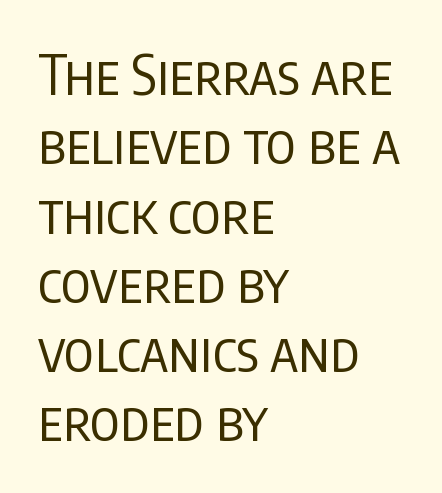
{"serif": "no", "italic": "no", "bold": "no", "weight": "regular", "width": "condensed", "stroke_contrast": "low", "x_height": "large", "monospaced": "no", "underline": "no", "align": "left", "line_spacing": "normal", "line_spacing_ratio": 1.26, "letter_spacing": "normal", "letter_spacing_em": 0.0, "glyph_px": 55}
